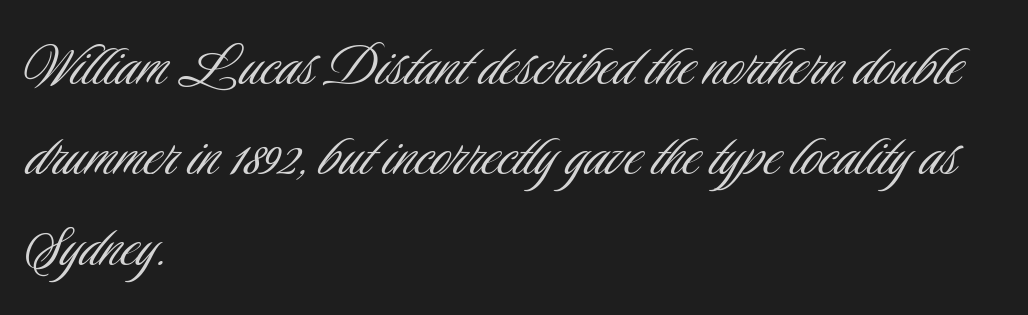
Q: Is the text bold? A: No.
Q: Is the text italic (slanted)? A: Yes.
Q: Is the typeface a serif or a sans-serif typeface? A: Sans-serif.
Q: Is the text underlined? A: No.
Q: How is the paragraph aligned? A: Left-aligned.
Q: Is the spacing between letters normal or unusually wide? A: Normal.
Q: Is the spacing between lines tight, normal or loose? A: Normal.
Q: Width (condensed, normal, or wide)? A: Condensed.
Q: Stroke contrast? A: Low.
Q: x-height? A: Small.
Q: Monospaced? A: No.
